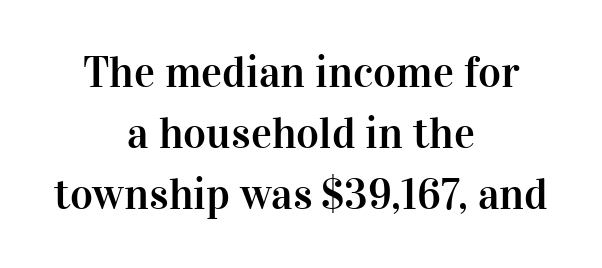
Layout note: lines centered. Check where the strokes stop: tiny serifs finish them off. Every character sits straight up, as roman type does. Character widths vary here, with narrow letters taking less room than wide ones. Default kerning and tracking; the words read as compact shapes.
